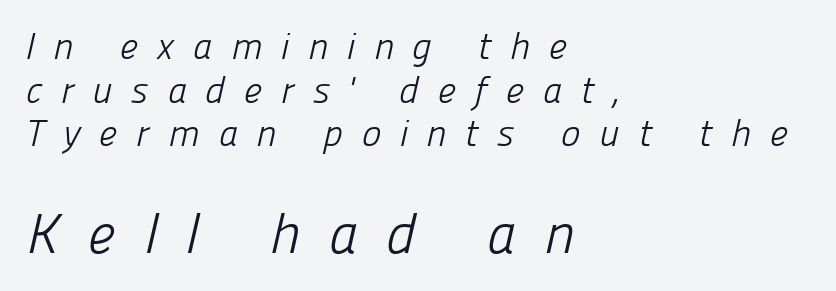
{"serif": "no", "bold": "no", "weight": "light", "width": "normal", "stroke_contrast": "low", "x_height": "medium", "monospaced": "no", "underline": "no", "align": "left", "line_spacing_ratio": 1.18, "letter_spacing": "wide", "letter_spacing_em": 0.5, "larger_block": "second", "size_ratio": 1.51, "glyph_px": 56}
